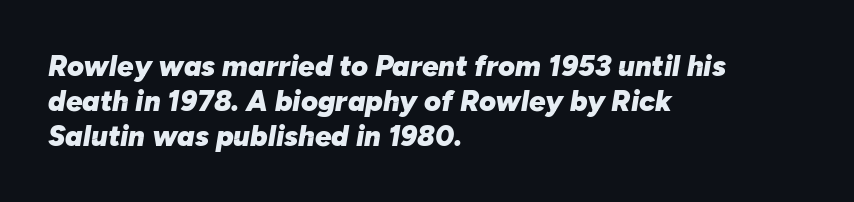
The image shows 29 px heavy type, italic (leaning right); set left-aligned, line spacing 1.2x, normal letter spacing, not underlined; low stroke contrast and a medium x-height.
